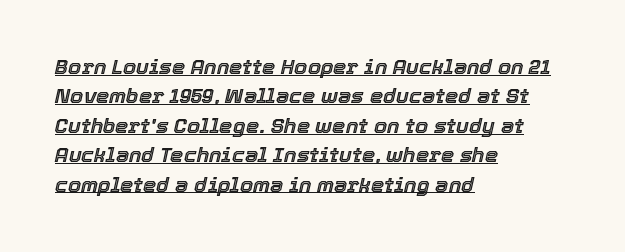
Q: Is the text italic (slanted)? A: Yes, it leans right by about 12 degrees.
Q: Is the text underlined? A: Yes.
Q: How is the paragraph aligned? A: Left-aligned.
Q: Is the spacing between letters normal or unusually wide? A: Normal.
Q: Is the spacing between lines tight, normal or loose? A: Normal.
